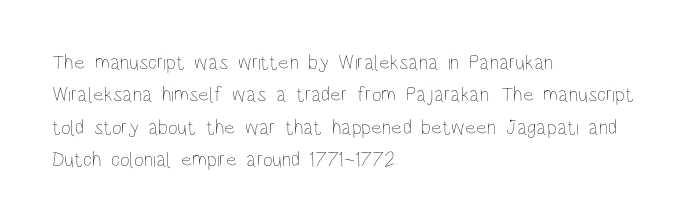
Words float on clear page, feet unadorned. Letters have the restrained weight of plain body copy at most. Horizontal alignment here is leftward, the default for most running prose. Whoever set this chose a conventional vertical rhythm. This sample uses an upright cut, with every glyph sitting square on the baseline.
